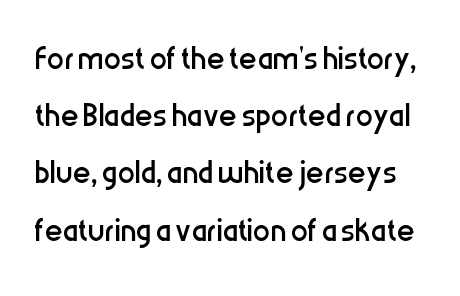
Q: Is the text bold? A: No.
Q: Is the text italic (slanted)? A: No, it is upright.
Q: Is the typeface a serif or a sans-serif typeface? A: Sans-serif.
Q: Is the text underlined? A: No.
Q: Is the spacing between letters normal or unusually wide? A: Normal.
Q: Is the spacing between lines tight, normal or loose? A: Normal.
Q: Width (condensed, normal, or wide)? A: Condensed.
Q: Stroke contrast? A: Low.
Q: x-height? A: Medium.
Q: Monospaced? A: No.
